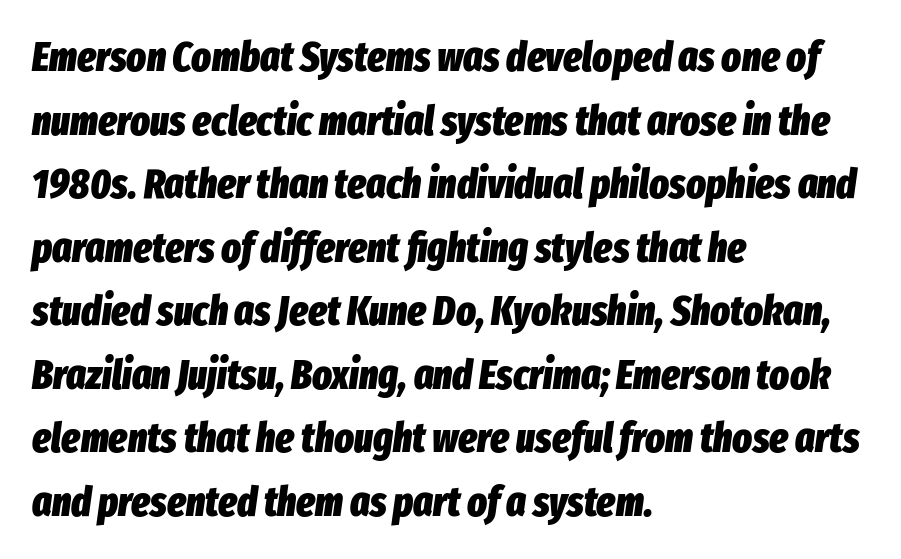
Q: Is the text bold? A: Yes.
Q: Is the text italic (slanted)? A: Yes, it leans right by about 8 degrees.
Q: Is the text underlined? A: No.
Q: How is the paragraph aligned? A: Left-aligned.
Q: Is the spacing between letters normal or unusually wide? A: Normal.
Q: Is the spacing between lines tight, normal or loose? A: Normal.
Q: Width (condensed, normal, or wide)? A: Condensed.
Q: Stroke contrast? A: Low.
Q: x-height? A: Medium.
Q: Monospaced? A: No.
